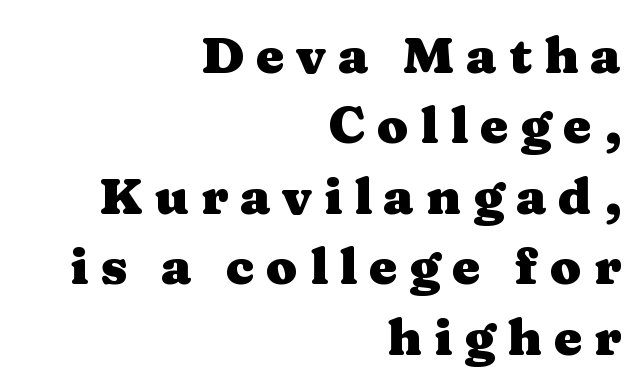
{"serif": "yes", "italic": "no", "bold": "yes", "weight": "heavy", "width": "wide", "stroke_contrast": "medium", "x_height": "medium", "monospaced": "no", "underline": "no", "align": "right", "line_spacing": "normal", "line_spacing_ratio": 1.38, "letter_spacing": "wide", "letter_spacing_em": 0.23, "glyph_px": 51}
